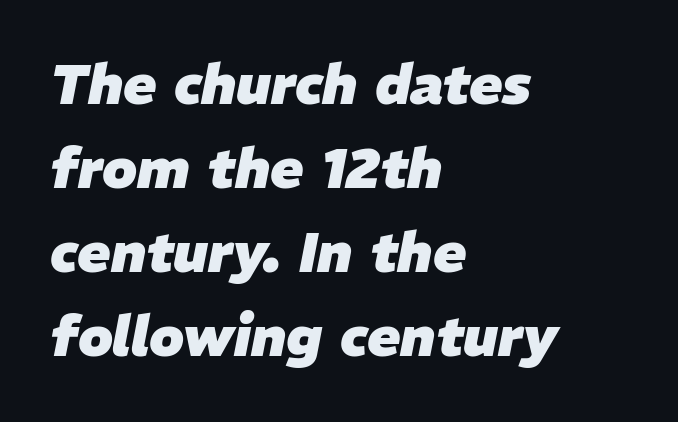
{"italic": "yes", "lean": "right", "slant_degrees": 11, "bold": "yes", "weight": "heavy", "width": "normal", "stroke_contrast": "low", "x_height": "medium", "monospaced": "no", "underline": "no", "align": "left", "line_spacing": "normal", "line_spacing_ratio": 1.53, "letter_spacing": "normal", "letter_spacing_em": 0.0, "glyph_px": 55}
